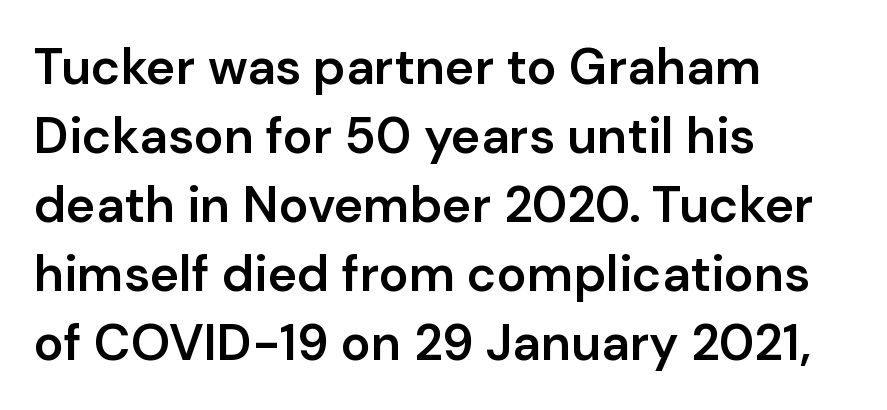
The line-height multiplier appears to be the usual default. The text was rendered using a sans face with plain stroke endings. Strokes here are thickened, but only to semibold level. Students, note that the glyphs here touch the page at normal intervals.
